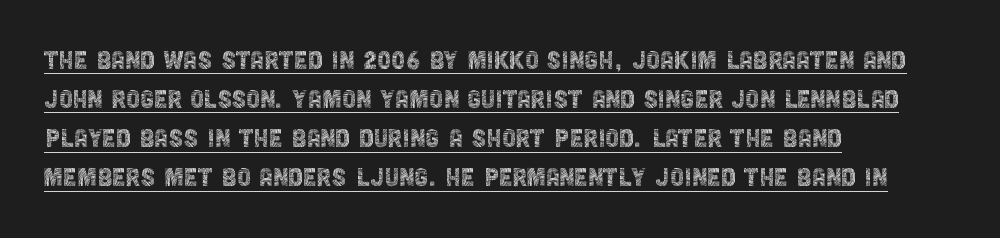
{"serif": "no", "italic": "no", "bold": "no", "weight": "thin", "width": "condensed", "x_height": "large", "monospaced": "no", "underline": "yes", "align": "left", "line_spacing": "normal", "line_spacing_ratio": 1.26, "letter_spacing": "normal", "letter_spacing_em": 0.0, "glyph_px": 31}
